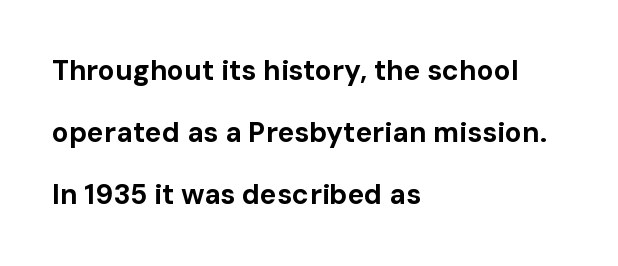
Q: Is the text bold? A: Yes.
Q: Is the text italic (slanted)? A: No, it is upright.
Q: Is the typeface a serif or a sans-serif typeface? A: Sans-serif.
Q: Is the text underlined? A: No.
Q: How is the paragraph aligned? A: Left-aligned.
Q: Is the spacing between letters normal or unusually wide? A: Normal.
Q: Is the spacing between lines tight, normal or loose? A: Loose.
Q: Width (condensed, normal, or wide)? A: Normal.
Q: Stroke contrast? A: Low.
Q: x-height? A: Medium.
Q: Monospaced? A: No.
